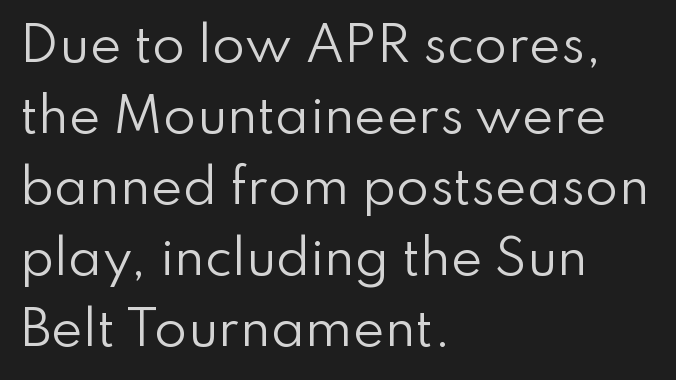
The image shows 48 px regular-weight sans-serif type, upright; set left-aligned, normal line spacing (1.48x), normal letter spacing, not underlined; low stroke contrast and a small x-height.
